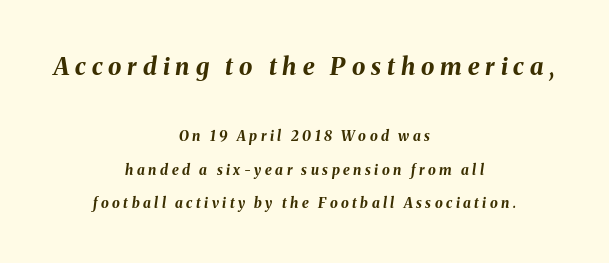
The image shows 24 px bold type, italic (leaning right); set centered, loose line spacing (2.38x), unusually wide letter spacing (+0.25 em), not underlined; the first (top) block is 1.71x larger.
